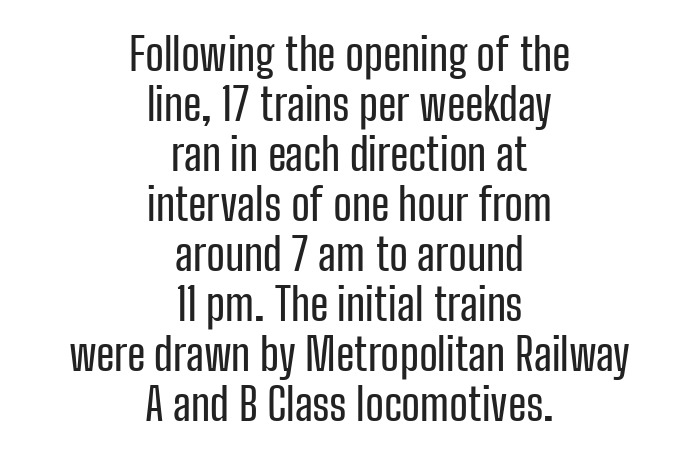
Are there feet on the stems? There aren't — it's a sans. Short and long lines alike share a common midpoint. Anything drawn beneath the words? Only blank space. Looks like regular typesetting: each glyph gets only the width it needs.
